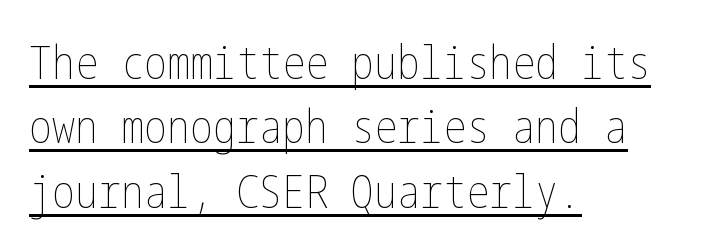
The image shows 46 px thin, condensed type, upright; set left-aligned, normal line spacing (1.4x), normal letter spacing, underlined; low stroke contrast and a medium x-height.
